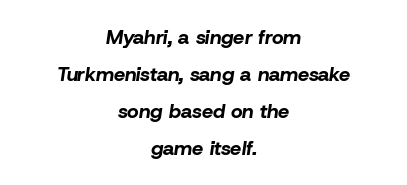
Q: Is the text bold? A: Yes.
Q: Is the text italic (slanted)? A: Yes, it leans right by about 8 degrees.
Q: Is the text underlined? A: No.
Q: How is the paragraph aligned? A: Centered.
Q: Is the spacing between letters normal or unusually wide? A: Normal.
